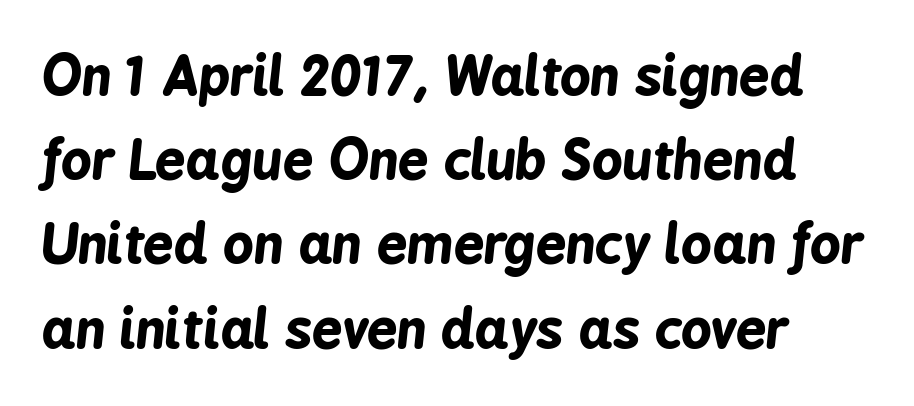
Q: Is the text bold? A: Yes.
Q: Is the text italic (slanted)? A: Yes, it leans right by about 6 degrees.
Q: Is the text underlined? A: No.
Q: Is the spacing between letters normal or unusually wide? A: Normal.
Q: Is the spacing between lines tight, normal or loose? A: Normal.
Q: Width (condensed, normal, or wide)? A: Condensed.
Q: Stroke contrast? A: Low.
Q: x-height? A: Medium.
Q: Monospaced? A: No.
